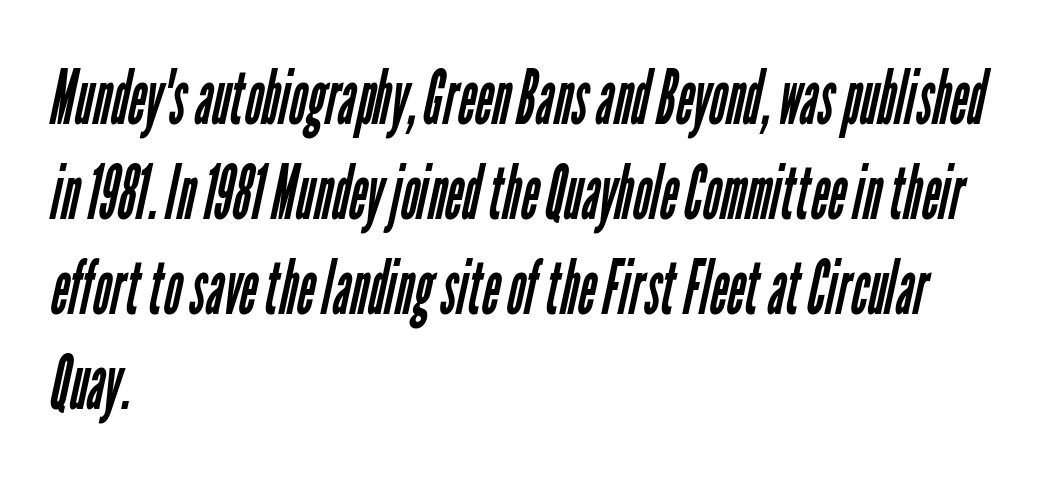
{"serif": "no", "bold": "no", "weight": "regular", "width": "condensed", "stroke_contrast": "low", "x_height": "medium", "monospaced": "no", "underline": "no", "align": "left", "line_spacing": "normal", "line_spacing_ratio": 1.25, "letter_spacing": "normal", "letter_spacing_em": 0.0, "glyph_px": 76}
